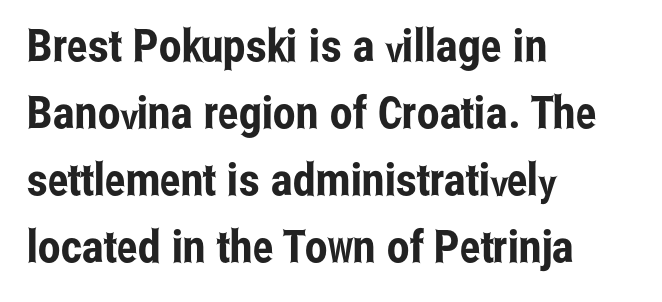
Vertically, the passage feels balanced, rows spaced as you'd expect. Ascenders rise straight up at ninety degrees. These lines stack with their left ends in a neat column. Type without underlining. The passage shown is typed in a proportional face where columns would drift. The type is set solid horizontally, with unmodified tracking.
